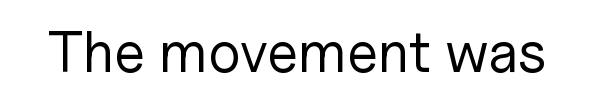
Q: Is the text bold? A: No.
Q: Is the text italic (slanted)? A: No, it is upright.
Q: Is the typeface a serif or a sans-serif typeface? A: Sans-serif.
Q: Is the text underlined? A: No.
Q: Is the spacing between letters normal or unusually wide? A: Normal.
Q: Width (condensed, normal, or wide)? A: Normal.
Q: Stroke contrast? A: Low.
Q: x-height? A: Medium.
Q: Monospaced? A: No.
